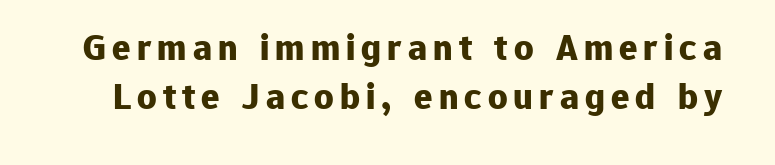
{"serif": "no", "italic": "no", "bold": "yes", "weight": "bold", "width": "normal", "stroke_contrast": "low", "x_height": "medium", "monospaced": "no", "underline": "no", "line_spacing": "normal", "line_spacing_ratio": 1.3, "glyph_px": 38}
